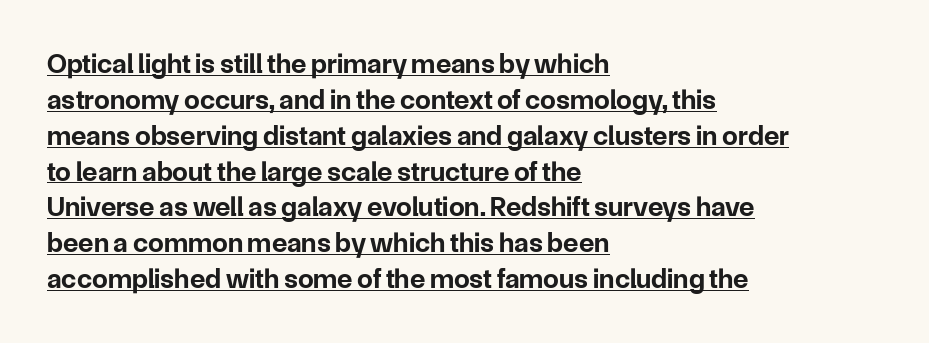
The face used here is proportionally spaced, like ordinary book or web type. Horizontally, the lines are justified to the leading edge only. Compared with an ordinary text face, these strokes are far heavier — a full bold. Vertically, the passage feels balanced, rows spaced as you'd expect.
